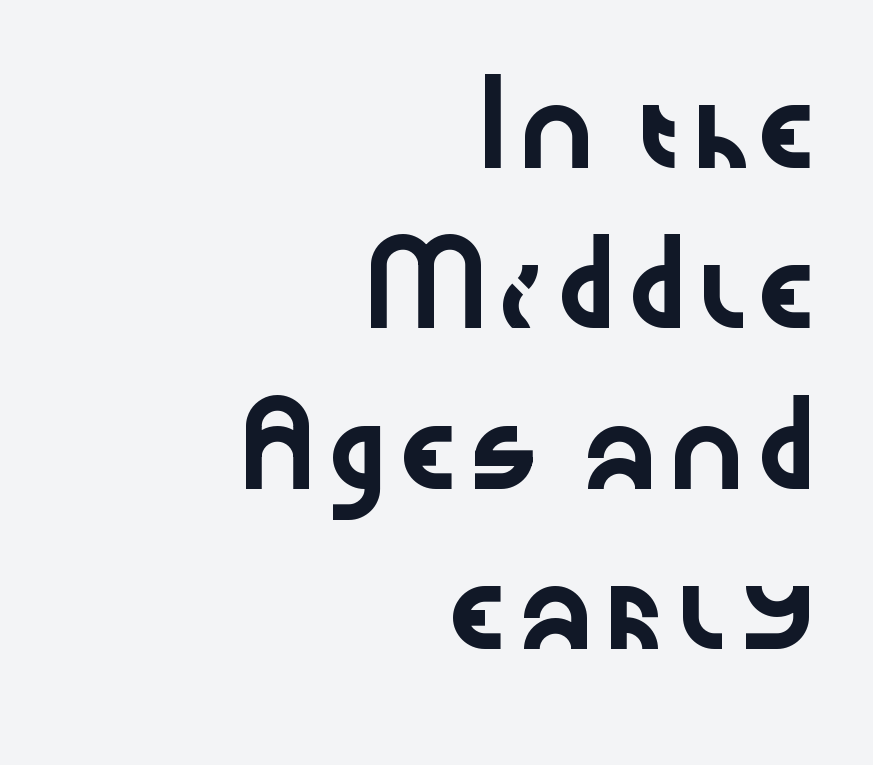
The image shows 75 px wide sans-serif type, upright; set right-aligned, loose line spacing (2.14x), normal letter spacing, not underlined; low stroke contrast and a medium x-height.
